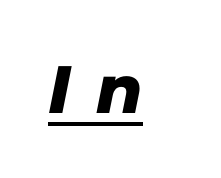
The type family on display is of the sans-serif kind. Students, note that the glyphs here are deliberately spaced far apart. Every word sits above its own underline. Note the varied advance widths — an 'i' is clearly narrower than an 'm'.
